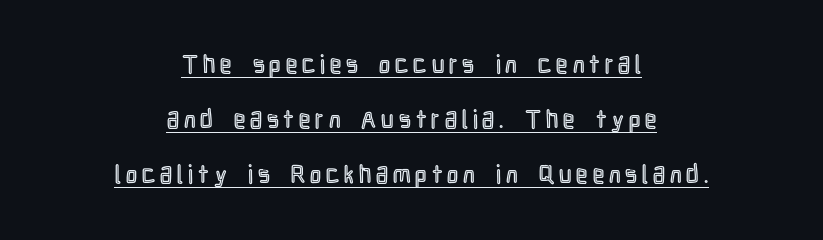
The image shows 25 px text type, upright; set centered, loose line spacing (2.21x), unusually wide letter spacing (+0.2 em), underlined.
